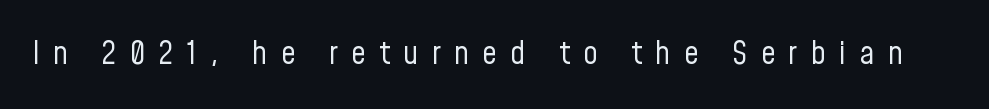
{"serif": "no", "italic": "no", "bold": "no", "weight": "regular", "width": "condensed", "stroke_contrast": "low", "x_height": "medium", "monospaced": "no", "underline": "no", "letter_spacing": "wide", "letter_spacing_em": 0.42, "glyph_px": 32}
